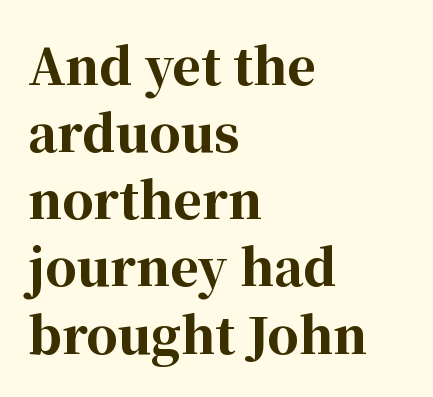
The image shows 49 px bold serif type, upright; set left-aligned, normal line spacing (1.37x), normal letter spacing, not underlined; high stroke contrast and a medium x-height.
